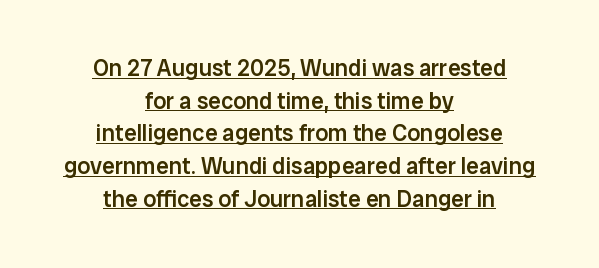
Compared with typical body copy, the letter spacing here is the same. On the weight axis this lands at semibold, roughly 600. Compared with undecorated copy, this sample adds a rule below the words. When letters stand straight like this, we call the style roman or upright. Each line is balanced around a shared central axis. The passage shown stacks its lines at a standard gap.
